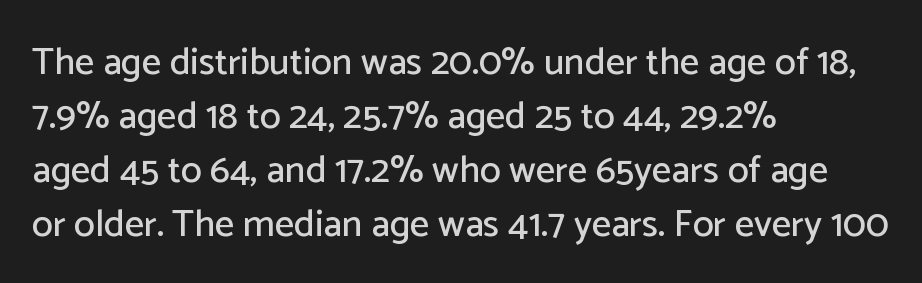
The image shows 38 px sans-serif type, upright; set left-aligned, normal line spacing (1.42x), normal letter spacing, not underlined; low stroke contrast and a medium x-height.
